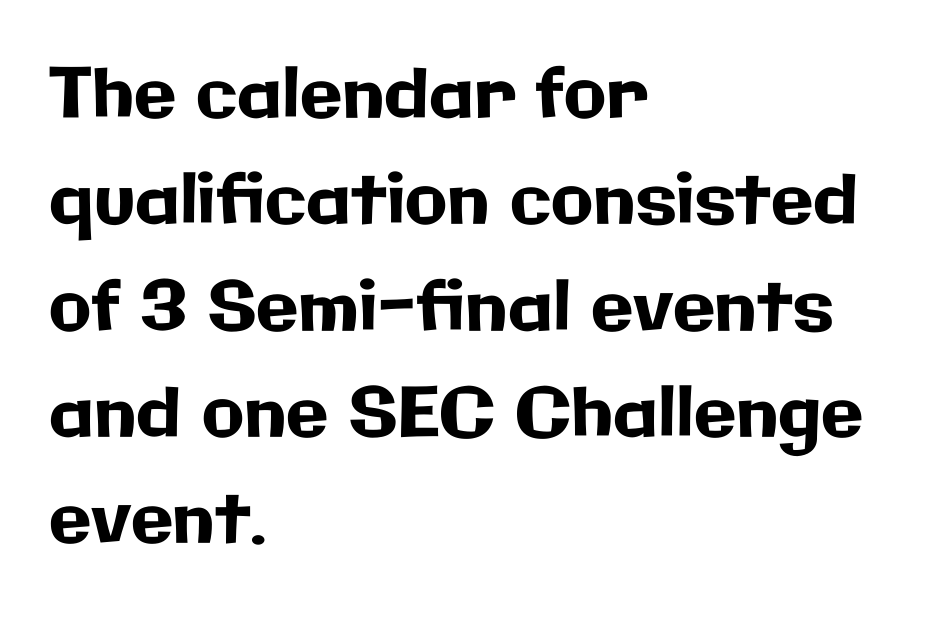
The image shows 69 px sans-serif type, upright; set left-aligned, normal line spacing (1.54x), normal letter spacing, not underlined; low stroke contrast and a medium x-height.
